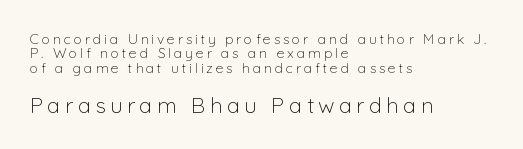
Q: Is the text bold? A: No.
Q: Is the text italic (slanted)? A: No, it is upright.
Q: Is the text underlined? A: No.
Q: How is the paragraph aligned? A: Left-aligned.
Q: Is the spacing between letters normal or unusually wide? A: Unusually wide.
Q: Is the spacing between lines tight, normal or loose? A: Tight.
Q: Which block of text is set in a larger size, the first (top) or the second (bottom)? A: The second (bottom) one.
